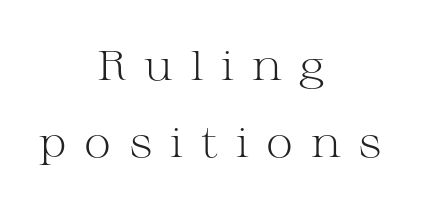
{"serif": "yes", "italic": "no", "bold": "no", "weight": "light", "width": "wide", "stroke_contrast": "medium", "x_height": "medium", "monospaced": "no", "underline": "no", "align": "center", "line_spacing_ratio": 1.89, "letter_spacing": "wide", "letter_spacing_em": 0.43, "glyph_px": 41}
